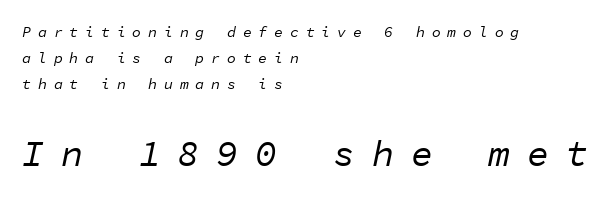
Q: Is the text bold? A: No.
Q: Is the text italic (slanted)? A: Yes, it leans right by about 11 degrees.
Q: Is the text underlined? A: No.
Q: How is the paragraph aligned? A: Left-aligned.
Q: Is the spacing between letters normal or unusually wide? A: Unusually wide.
Q: Which block of text is set in a larger size, the first (top) or the second (bottom)? A: The second (bottom) one.
Q: Width (condensed, normal, or wide)? A: Normal.
Q: Stroke contrast? A: Low.
Q: x-height? A: Medium.
Q: Monospaced? A: Yes.
